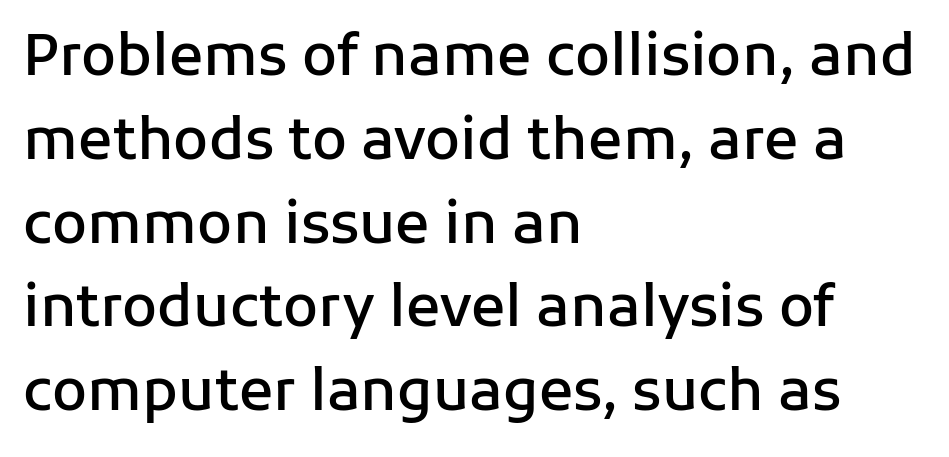
A sans-serif font was chosen for this passage. A typesetter would call this leading conventional body-copy spacing. Notice how the stems are strictly vertical — no italics here. Semibold letterforms, between regular and bold. Glyph-to-glyph distance matches everyday printed text. The passage shown is typed in a proportional face where columns would drift.
